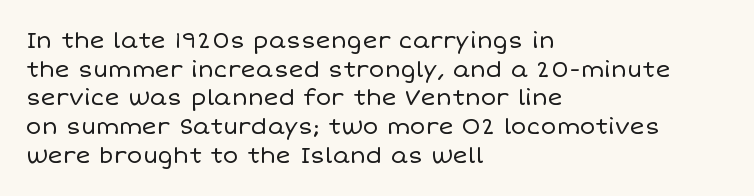
The image shows 23 px text type, upright; set left-aligned, normal line spacing (1.25x), normal letter spacing, not underlined.
